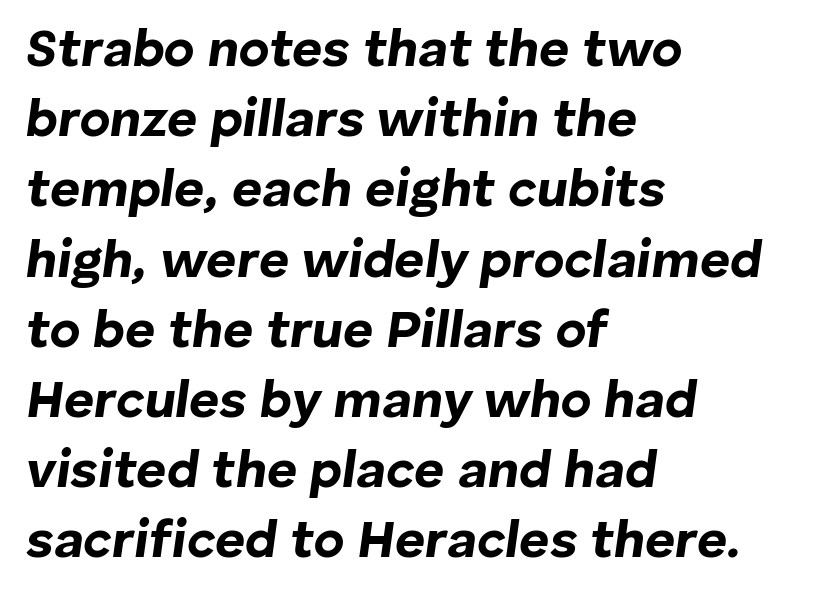
You'd pick this weight for a headline — it's a proper bold. These lines are set flush left with a ragged right edge. Vertically, the passage feels balanced, rows spaced as you'd expect. Letter spacing: default. This is oblique type, the kind used for emphasis or titles. Unmarked baselines from the first word to the last.
